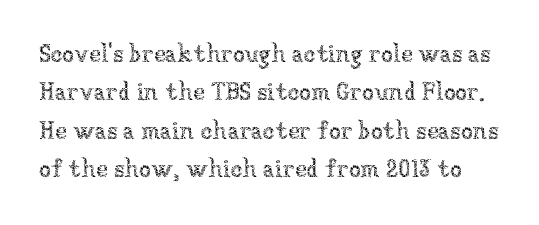
The image shows 24 px text type, upright; set normal line spacing (1.6x), normal letter spacing, not underlined.
